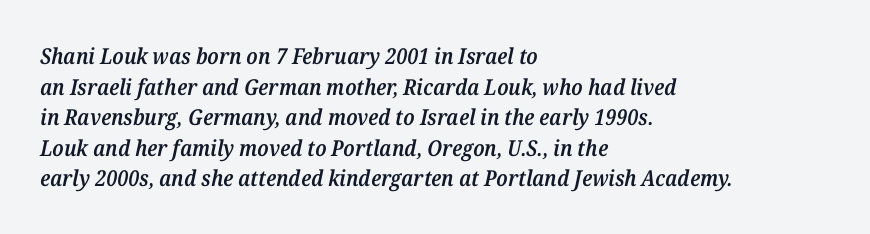
{"italic": "yes", "lean": "right", "slant_degrees": 12, "bold": "semi", "underline": "no", "align": "left", "line_spacing": "normal", "line_spacing_ratio": 1.39, "letter_spacing": "normal", "letter_spacing_em": 0.0, "glyph_px": 22}
